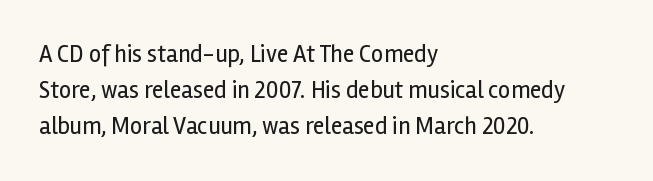
{"italic": "no", "bold": "no", "underline": "no", "align": "left", "line_spacing": "normal", "line_spacing_ratio": 1.49, "letter_spacing": "normal", "letter_spacing_em": 0.0, "glyph_px": 24}
